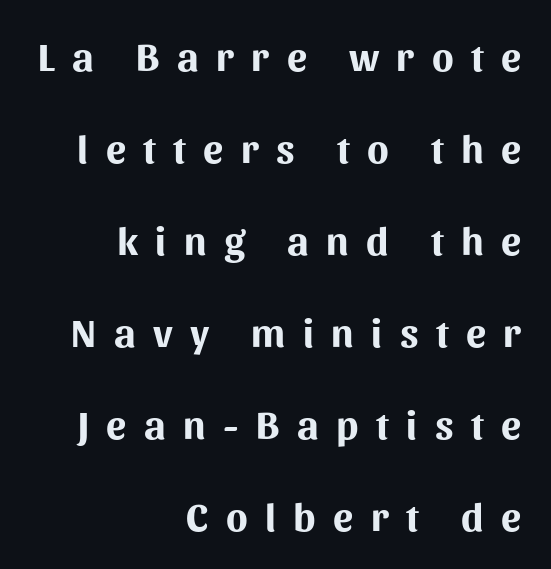
The image shows 40 px bold sans-serif type, upright; set right-aligned, loose line spacing (2.3x), unusually wide letter spacing (+0.44 em), not underlined; medium stroke contrast and a medium x-height.
